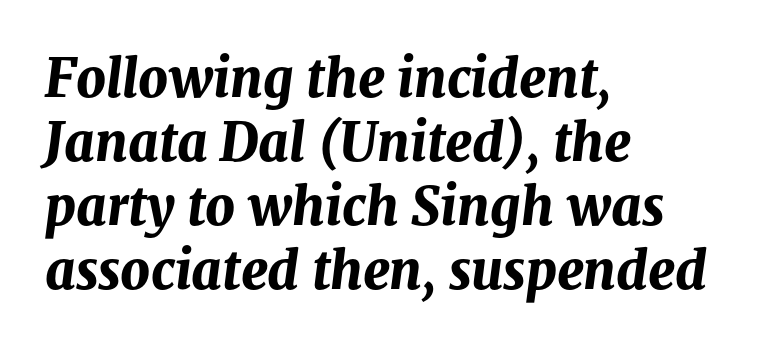
Q: Is the text bold? A: Yes.
Q: Is the text italic (slanted)? A: Yes, it leans right by about 8 degrees.
Q: Is the text underlined? A: No.
Q: How is the paragraph aligned? A: Left-aligned.
Q: Is the spacing between letters normal or unusually wide? A: Normal.
Q: Width (condensed, normal, or wide)? A: Normal.
Q: Stroke contrast? A: Medium.
Q: x-height? A: Medium.
Q: Monospaced? A: No.
